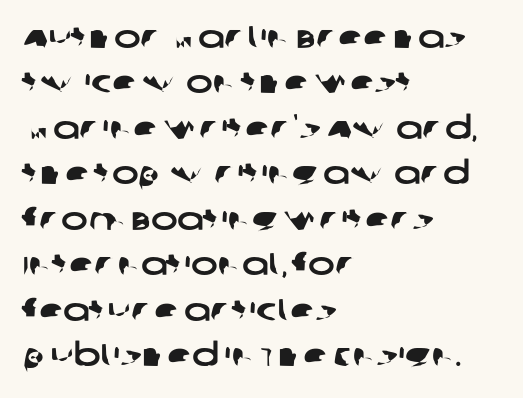
The typeface chosen for these lines omits serifs. Vertically, the passage feels balanced, rows spaced as you'd expect. This sample has the flowing, uneven cadence of proportional lettering. Every row of glyphs begins at an identical x-position on the left.
